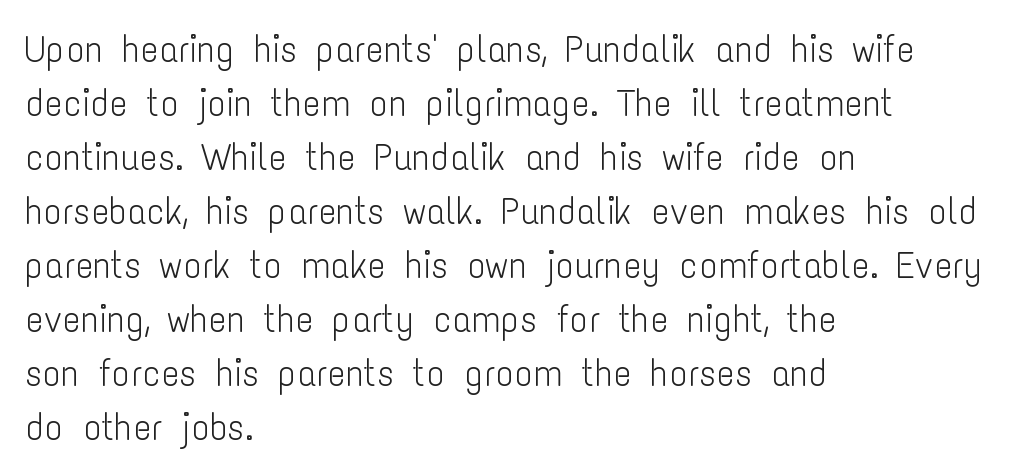
{"serif": "no", "italic": "no", "bold": "no", "weight": "light", "width": "condensed", "stroke_contrast": "low", "x_height": "medium", "monospaced": "no", "underline": "no", "align": "left", "line_spacing": "normal", "line_spacing_ratio": 1.42, "letter_spacing": "normal", "letter_spacing_em": 0.0, "glyph_px": 38}
